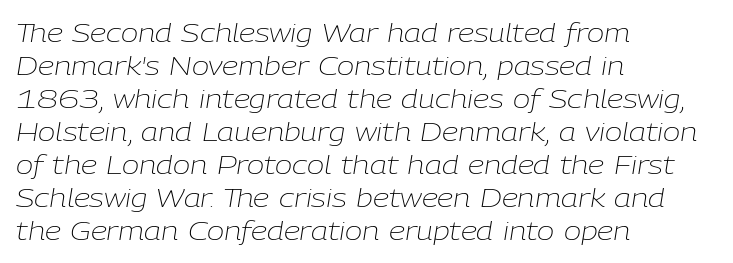
{"italic": "yes", "lean": "right", "slant_degrees": 9, "bold": "no", "underline": "no", "align": "left", "line_spacing": "normal", "line_spacing_ratio": 1.27, "letter_spacing": "normal", "letter_spacing_em": 0.0, "glyph_px": 26}
